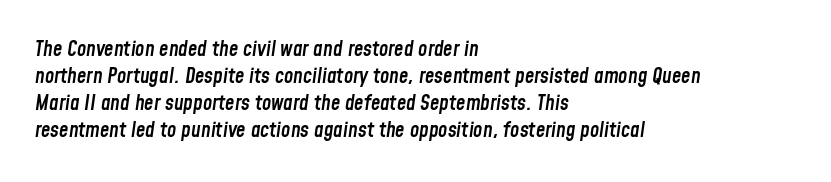
The image shows 21 px text type, italic (leaning right); set left-aligned, normal line spacing (1.29x), normal letter spacing, not underlined.
